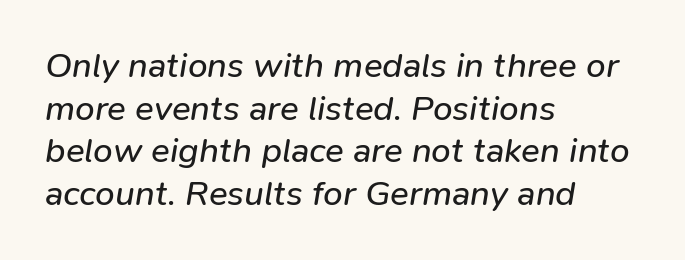
{"italic": "yes", "lean": "right", "slant_degrees": 9, "bold": "no", "weight": "regular", "width": "normal", "stroke_contrast": "low", "x_height": "medium", "monospaced": "no", "underline": "no", "align": "left", "line_spacing_ratio": 1.22, "letter_spacing": "normal", "letter_spacing_em": 0.0, "glyph_px": 35}
